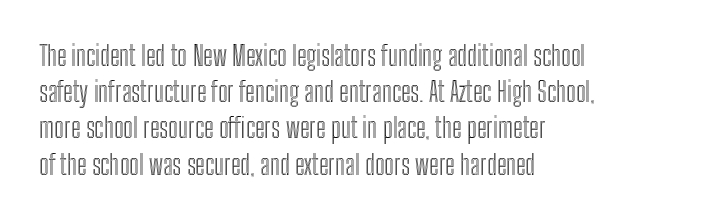
{"italic": "no", "underline": "no", "align": "left", "line_spacing": "normal", "line_spacing_ratio": 1.34, "letter_spacing": "normal", "letter_spacing_em": 0.0, "glyph_px": 27}
